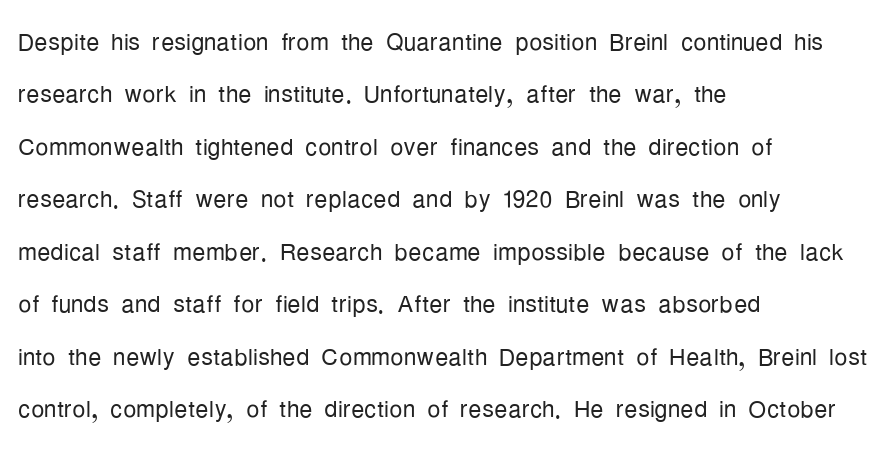
{"serif": "no", "italic": "no", "bold": "no", "weight": "light", "width": "condensed", "stroke_contrast": "low", "x_height": "medium", "monospaced": "no", "underline": "no", "align": "left", "line_spacing": "normal", "line_spacing_ratio": 1.59, "letter_spacing": "normal", "letter_spacing_em": 0.0, "glyph_px": 33}
